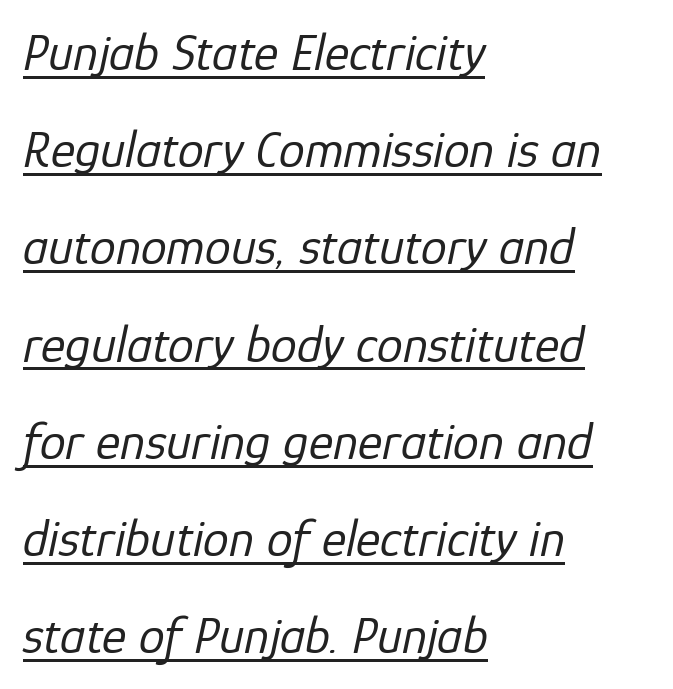
Nobody touched the tracking dial on this one. Every character sits at an angle, as italics do. Honestly, the underline is the first thing you notice here. The rag falls on the right side of this text block. A typesetter would call this proportional, since set widths differ per character. Summary of weight: not heavy and not bold.
